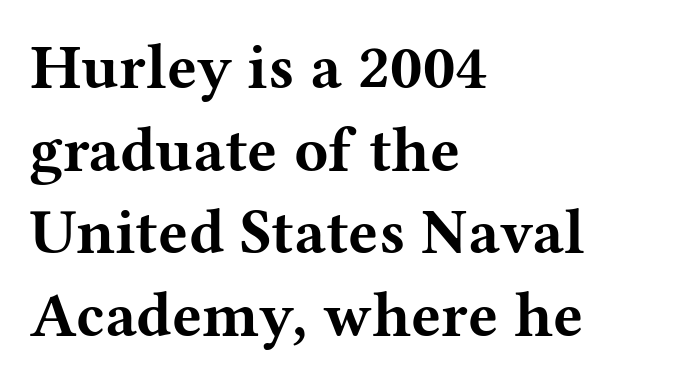
Q: Is the text bold? A: Yes.
Q: Is the text italic (slanted)? A: No, it is upright.
Q: Is the typeface a serif or a sans-serif typeface? A: Serif.
Q: Is the text underlined? A: No.
Q: How is the paragraph aligned? A: Left-aligned.
Q: Is the spacing between letters normal or unusually wide? A: Normal.
Q: Is the spacing between lines tight, normal or loose? A: Normal.
Q: Width (condensed, normal, or wide)? A: Wide.
Q: Stroke contrast? A: Medium.
Q: x-height? A: Medium.
Q: Monospaced? A: No.
